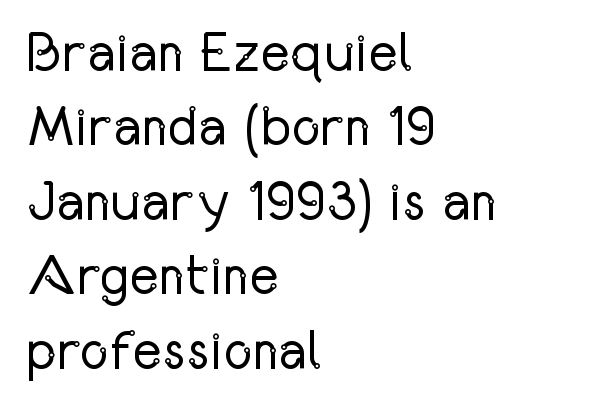
The image shows 56 px regular-weight, condensed sans-serif type, upright; set left-aligned, normal line spacing (1.33x), normal letter spacing, not underlined; low stroke contrast and a medium x-height.
